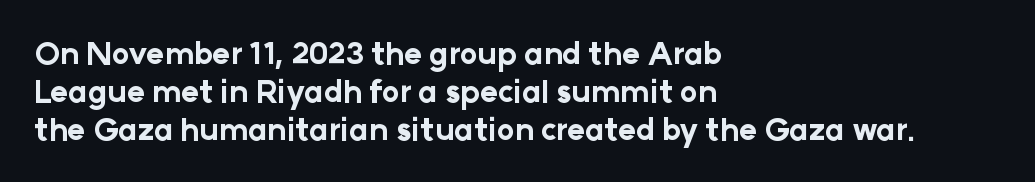
The image shows 30 px bold sans-serif type, upright; set left-aligned, normal line spacing (1.26x), normal letter spacing, not underlined; low stroke contrast and a medium x-height.
